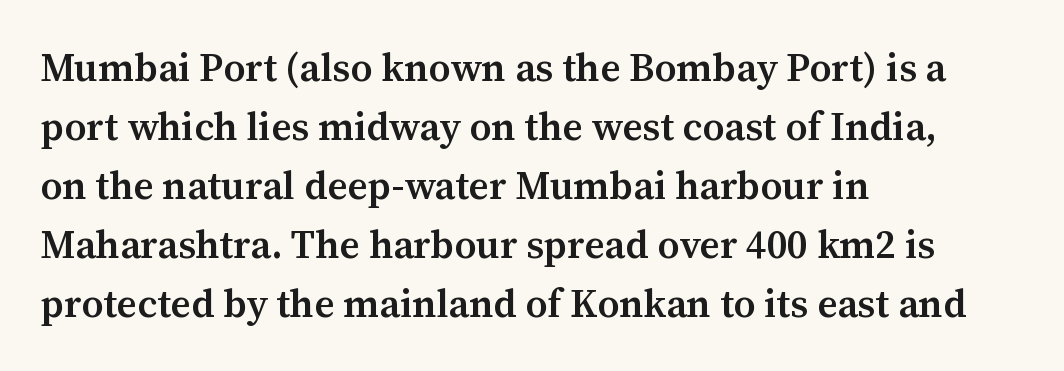
{"serif": "yes", "italic": "no", "bold": "semi", "weight": "semibold", "width": "normal", "stroke_contrast": "medium", "x_height": "medium", "monospaced": "no", "underline": "no", "align": "left", "line_spacing": "normal", "line_spacing_ratio": 1.51, "letter_spacing": "normal", "letter_spacing_em": 0.0, "glyph_px": 39}
